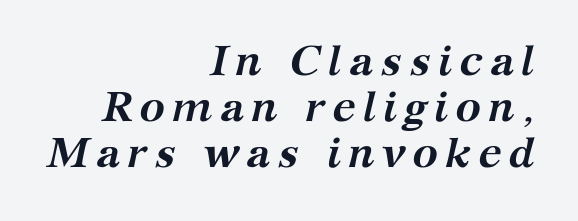
{"serif": "yes", "italic": "yes", "lean": "right", "slant_degrees": 12, "bold": "yes", "weight": "semibold", "width": "normal", "stroke_contrast": "medium", "x_height": "medium", "monospaced": "no", "underline": "no", "align": "right", "line_spacing": "tight", "line_spacing_ratio": 1.07, "glyph_px": 43}
